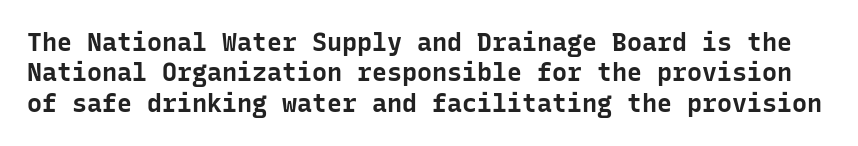
Q: Is the text bold? A: Yes.
Q: Is the text italic (slanted)? A: No, it is upright.
Q: Is the text underlined? A: No.
Q: Is the spacing between letters normal or unusually wide? A: Normal.
